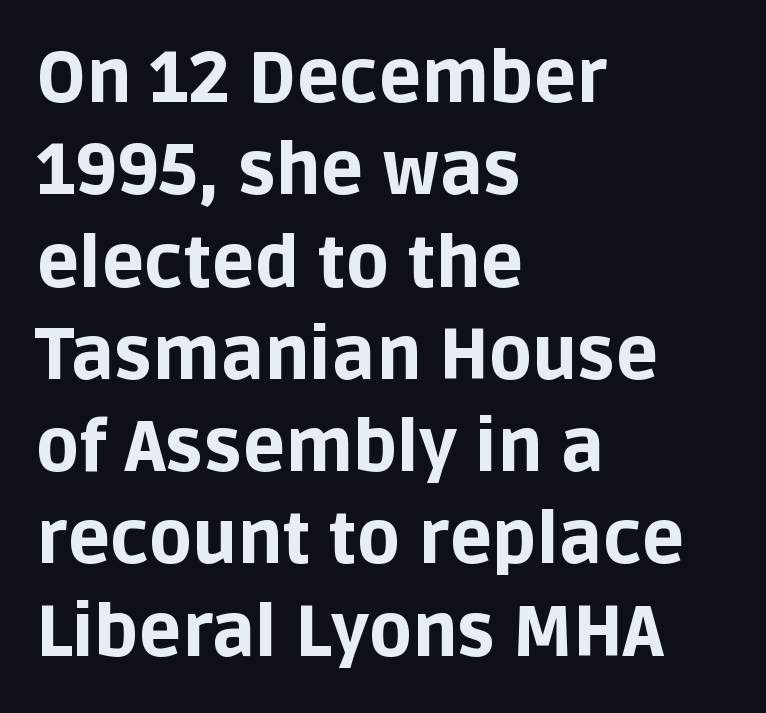
Summary of vertical rhythm: regular, with standard interline spacing. Examine the stroke ends and you'll find no serifs. Posture: straight, roman, zero tilt. Compared with typical body copy, the letter spacing here is the same. Here the designer chose a conventional face with non-uniform glyph widths.
